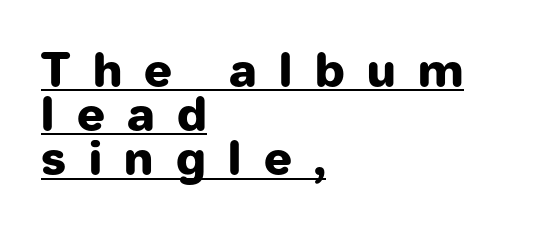
Q: Is the text bold? A: Yes.
Q: Is the text italic (slanted)? A: No, it is upright.
Q: Is the typeface a serif or a sans-serif typeface? A: Sans-serif.
Q: Is the text underlined? A: Yes.
Q: How is the paragraph aligned? A: Left-aligned.
Q: Is the spacing between letters normal or unusually wide? A: Unusually wide.
Q: Is the spacing between lines tight, normal or loose? A: Tight.
Q: Width (condensed, normal, or wide)? A: Normal.
Q: Stroke contrast? A: Low.
Q: x-height? A: Medium.
Q: Monospaced? A: No.
